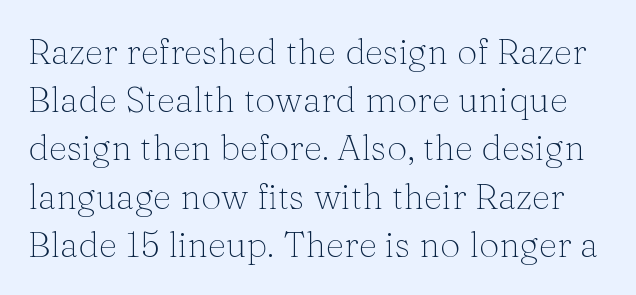
Q: Is the text bold? A: No.
Q: Is the text italic (slanted)? A: No, it is upright.
Q: Is the typeface a serif or a sans-serif typeface? A: Serif.
Q: Is the text underlined? A: No.
Q: Is the spacing between letters normal or unusually wide? A: Normal.
Q: Is the spacing between lines tight, normal or loose? A: Normal.
Q: Width (condensed, normal, or wide)? A: Normal.
Q: Stroke contrast? A: Medium.
Q: x-height? A: Medium.
Q: Monospaced? A: No.
